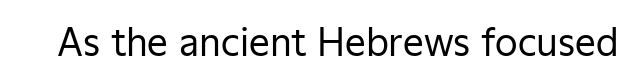
The image shows 37 px regular-weight sans-serif type, upright; set normal letter spacing, not underlined; low stroke contrast and a medium x-height.
